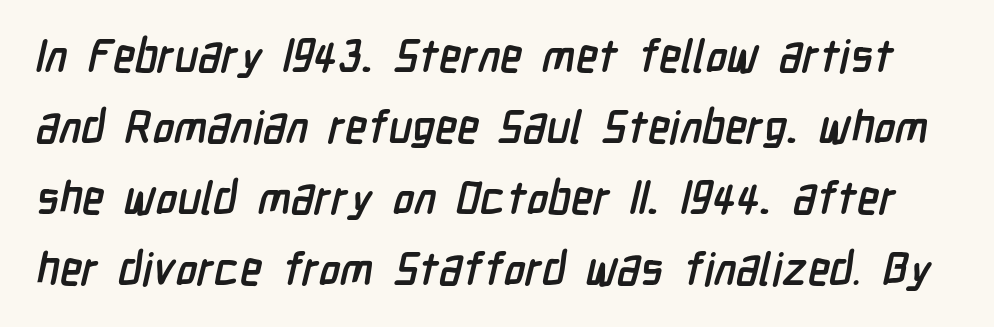
Q: Is the text bold? A: Yes.
Q: Is the typeface a serif or a sans-serif typeface? A: Sans-serif.
Q: Is the text underlined? A: No.
Q: Is the spacing between letters normal or unusually wide? A: Normal.
Q: Is the spacing between lines tight, normal or loose? A: Normal.
Q: Width (condensed, normal, or wide)? A: Condensed.
Q: Stroke contrast? A: Low.
Q: x-height? A: Medium.
Q: Monospaced? A: No.
